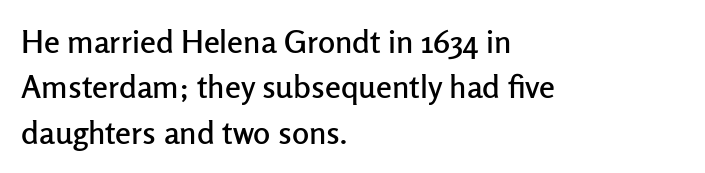
Serif or sans? Sans — the stroke terminals are bare. Rule under the text: the space is simply empty. The letters advance in unequal steps, a hallmark of proportional type. Tracking value appears to be zero — textbook default spacing.
